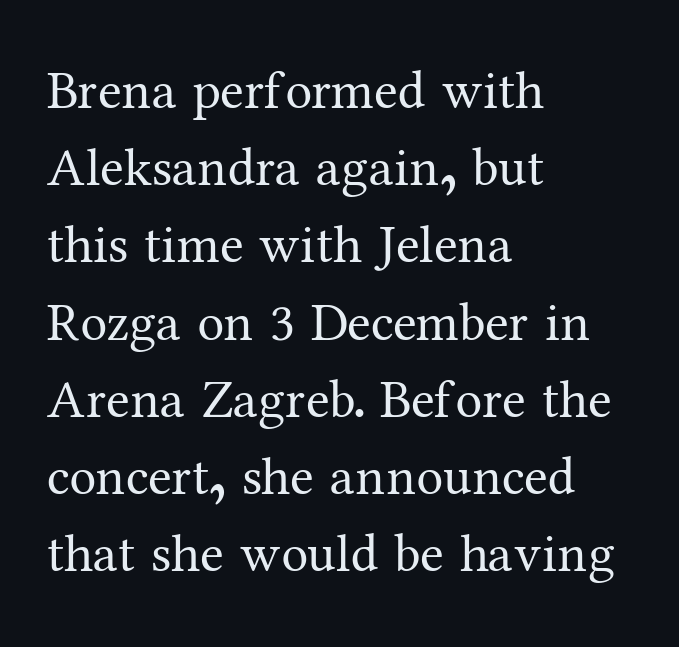
Q: Is the text bold? A: No.
Q: Is the text italic (slanted)? A: No, it is upright.
Q: Is the typeface a serif or a sans-serif typeface? A: Serif.
Q: Is the text underlined? A: No.
Q: How is the paragraph aligned? A: Left-aligned.
Q: Is the spacing between letters normal or unusually wide? A: Normal.
Q: Is the spacing between lines tight, normal or loose? A: Normal.
Q: Width (condensed, normal, or wide)? A: Normal.
Q: Stroke contrast? A: Medium.
Q: x-height? A: Medium.
Q: Monospaced? A: No.
